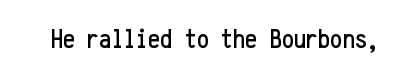
Q: Is the text italic (slanted)? A: No, it is upright.
Q: Is the text underlined? A: No.
Q: Is the spacing between letters normal or unusually wide? A: Normal.
